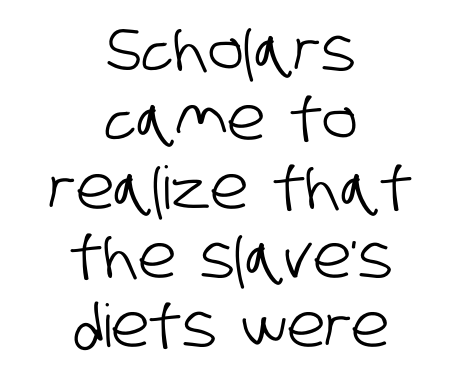
The image shows 59 px condensed sans-serif type; set centered, line spacing 1.17x, normal letter spacing, not underlined; low stroke contrast and a large x-height.
